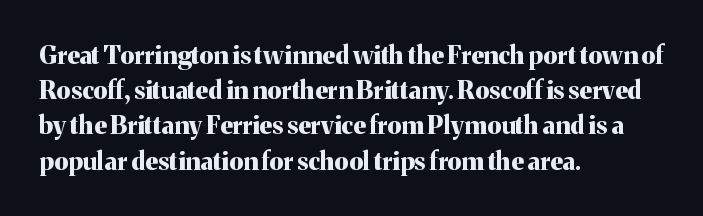
{"italic": "no", "bold": "yes", "underline": "no", "align": "left", "line_spacing": "normal", "line_spacing_ratio": 1.41, "letter_spacing": "normal", "letter_spacing_em": 0.0, "glyph_px": 25}
